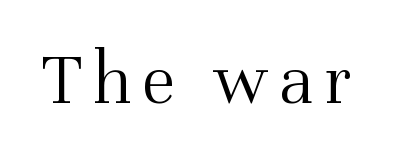
The image shows 77 px light serif type, upright; set not underlined; medium stroke contrast and a medium x-height.
